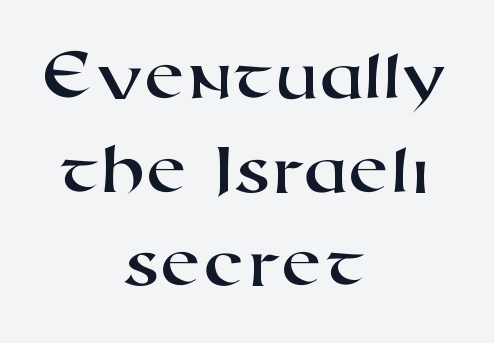
{"serif": "no", "width": "wide", "stroke_contrast": "high", "x_height": "medium", "monospaced": "no", "underline": "no", "align": "center", "line_spacing": "normal", "line_spacing_ratio": 1.25, "letter_spacing": "normal", "letter_spacing_em": 0.0, "glyph_px": 75}
